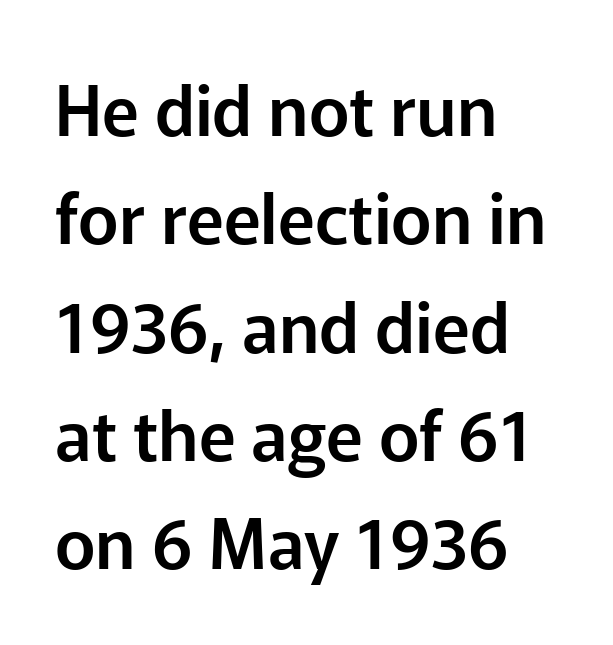
{"serif": "no", "italic": "no", "width": "normal", "stroke_contrast": "low", "x_height": "medium", "monospaced": "no", "underline": "no", "align": "left", "line_spacing": "normal", "line_spacing_ratio": 1.57, "letter_spacing": "normal", "letter_spacing_em": 0.0, "glyph_px": 69}
